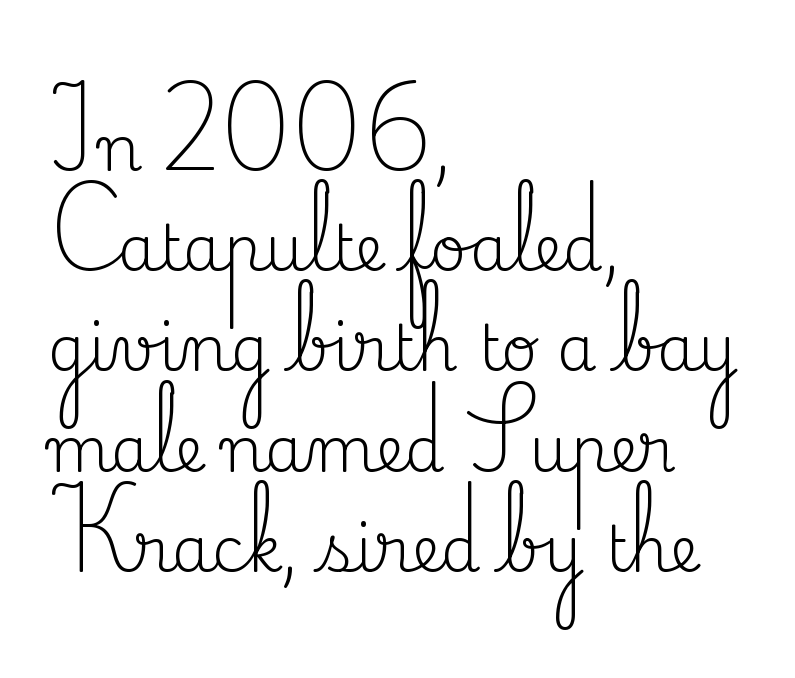
{"serif": "yes", "italic": "no", "bold": "no", "weight": "regular", "width": "normal", "stroke_contrast": "medium", "x_height": "small", "monospaced": "no", "underline": "no", "align": "left", "line_spacing": "normal", "line_spacing_ratio": 1.59, "letter_spacing": "normal", "letter_spacing_em": 0.0, "glyph_px": 63}
